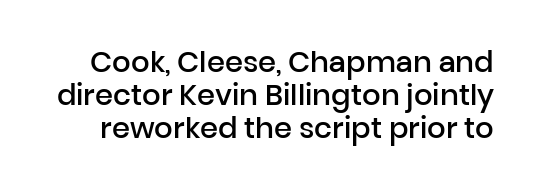
Q: Is the text bold? A: Semi-bold.
Q: Is the text italic (slanted)? A: No, it is upright.
Q: Is the typeface a serif or a sans-serif typeface? A: Sans-serif.
Q: Is the text underlined? A: No.
Q: Is the spacing between letters normal or unusually wide? A: Normal.
Q: Is the spacing between lines tight, normal or loose? A: Tight.
Q: Width (condensed, normal, or wide)? A: Normal.
Q: Stroke contrast? A: Low.
Q: x-height? A: Medium.
Q: Monospaced? A: No.
